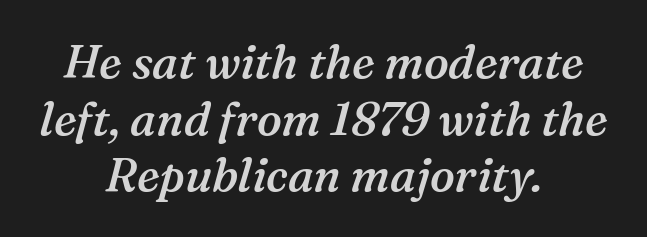
{"serif": "yes", "italic": "yes", "lean": "right", "slant_degrees": 16, "bold": "semi", "weight": "semibold", "width": "normal", "stroke_contrast": "medium", "x_height": "medium", "monospaced": "no", "underline": "no", "align": "center", "line_spacing_ratio": 1.23, "letter_spacing": "normal", "letter_spacing_em": 0.0, "glyph_px": 46}
